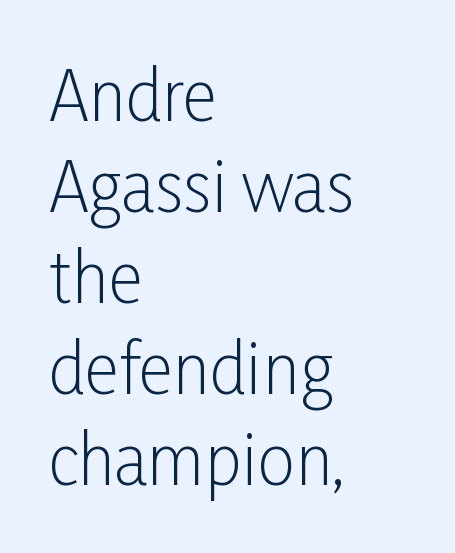
The image shows 67 px light, condensed sans-serif type, upright; set left-aligned, normal line spacing (1.36x), normal letter spacing, not underlined; low stroke contrast and a medium x-height.
